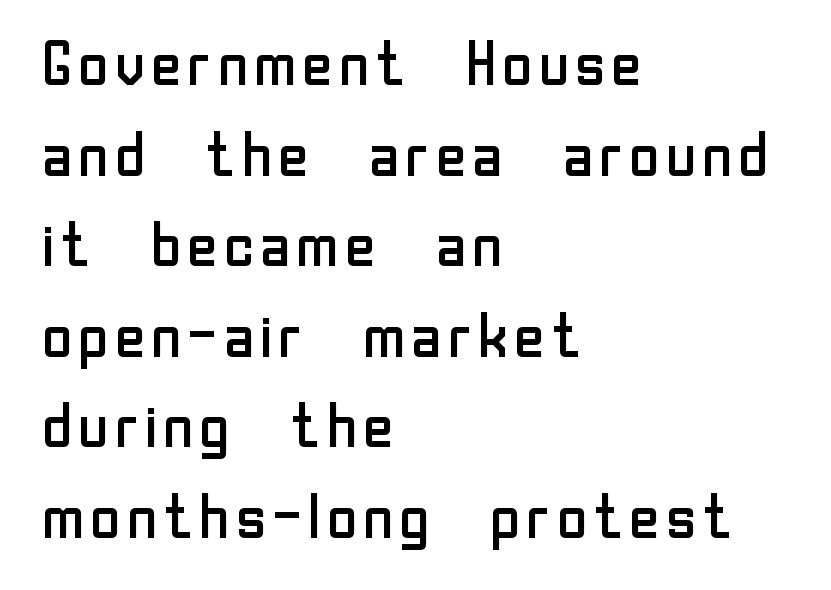
The font sits on the lighter half of the weight spectrum, regular included. Classification — sans serif. Each line starts at the same left margin while the right side varies. Spacing between characters is what you'd get straight out of the box. Is this a fixed-width face? No — the glyphs have proportional, varying widths.
